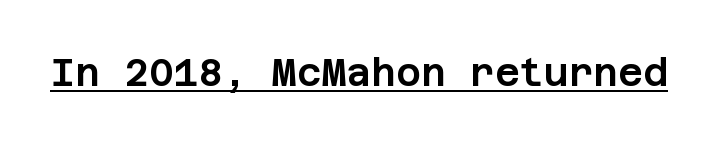
Q: Is the text italic (slanted)? A: No, it is upright.
Q: Is the typeface a serif or a sans-serif typeface? A: Sans-serif.
Q: Is the text underlined? A: Yes.
Q: Is the spacing between letters normal or unusually wide? A: Normal.
Q: Width (condensed, normal, or wide)? A: Normal.
Q: Stroke contrast? A: Low.
Q: x-height? A: Large.
